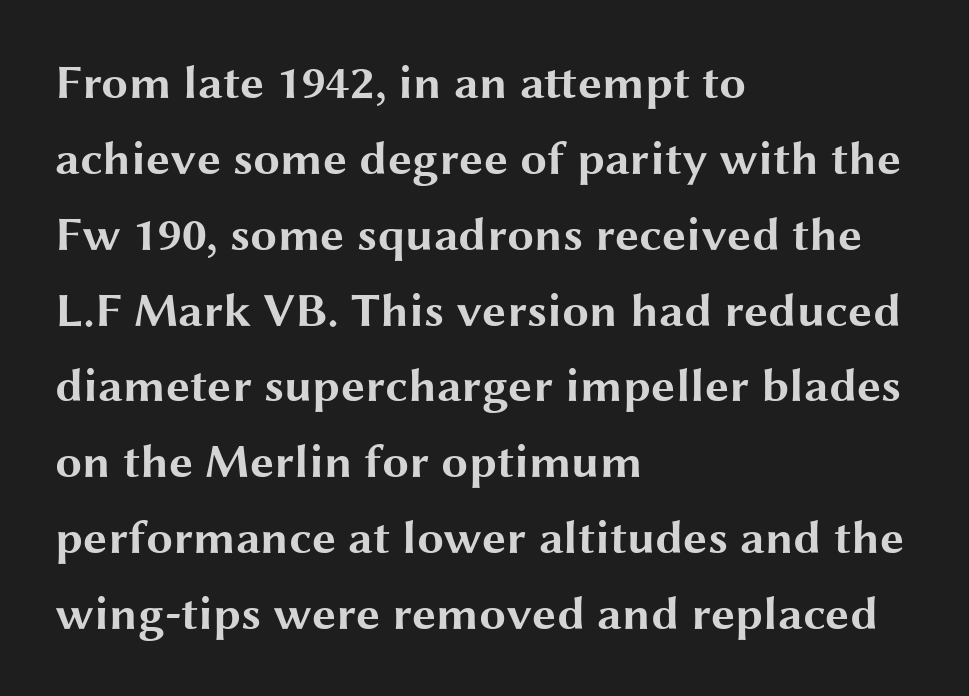
The image shows 48 px bold, wide sans-serif type, upright; set left-aligned, normal line spacing (1.58x), normal letter spacing, not underlined; medium stroke contrast and a medium x-height.
